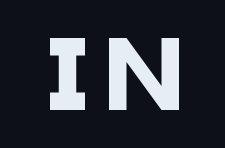
{"serif": "no", "width": "wide", "stroke_contrast": "low", "x_height": "large", "monospaced": "no", "underline": "no", "letter_spacing": "wide", "letter_spacing_em": 0.24, "glyph_px": 70}
